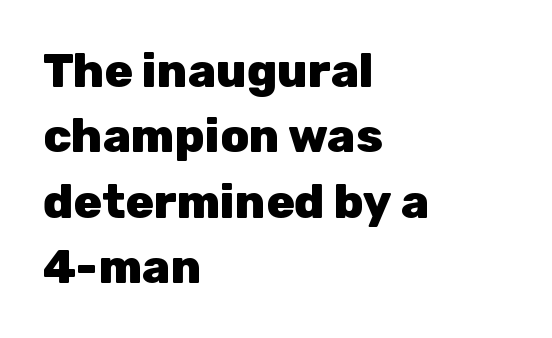
{"serif": "no", "italic": "no", "bold": "yes", "weight": "heavy", "width": "normal", "stroke_contrast": "low", "x_height": "medium", "monospaced": "no", "underline": "no", "align": "left", "line_spacing": "normal", "line_spacing_ratio": 1.39, "letter_spacing": "normal", "letter_spacing_em": 0.0, "glyph_px": 47}
